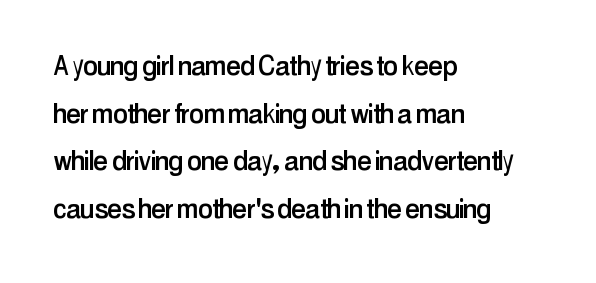
{"serif": "no", "italic": "no", "width": "condensed", "stroke_contrast": "low", "x_height": "medium", "monospaced": "no", "underline": "no", "align": "left", "line_spacing": "normal", "line_spacing_ratio": 1.44, "letter_spacing": "normal", "letter_spacing_em": 0.0, "glyph_px": 33}
